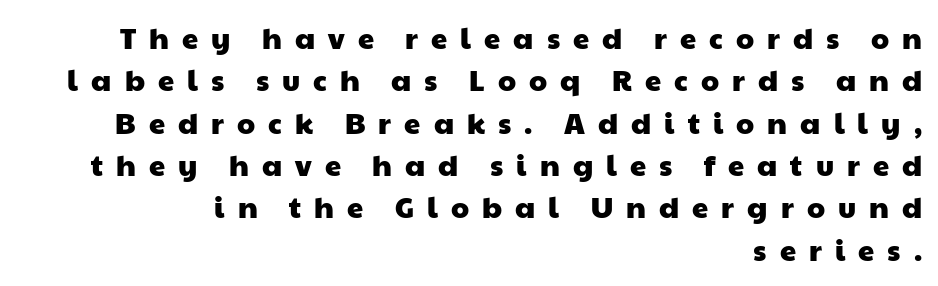
Q: Is the typeface a serif or a sans-serif typeface? A: Sans-serif.
Q: Is the text underlined? A: No.
Q: How is the paragraph aligned? A: Right-aligned.
Q: Is the spacing between letters normal or unusually wide? A: Unusually wide.
Q: Is the spacing between lines tight, normal or loose? A: Normal.
Q: Width (condensed, normal, or wide)? A: Wide.
Q: Stroke contrast? A: Low.
Q: x-height? A: Medium.
Q: Monospaced? A: No.
